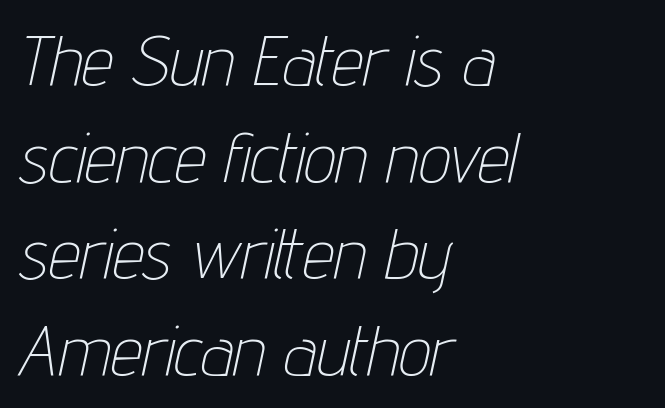
The image shows 71 px thin, condensed type, italic (leaning right); set left-aligned, normal line spacing (1.36x), normal letter spacing, not underlined; low stroke contrast and a medium x-height.
